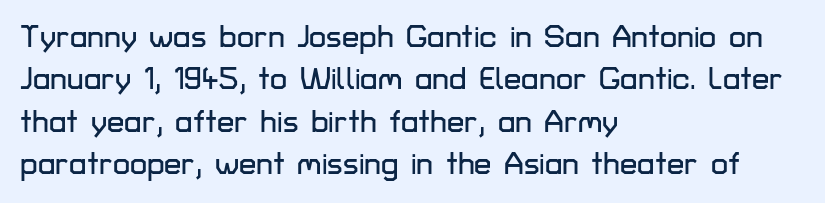
The image shows 31 px sans-serif type, upright; set left-aligned, normal line spacing (1.37x), normal letter spacing, not underlined; low stroke contrast and a medium x-height.
